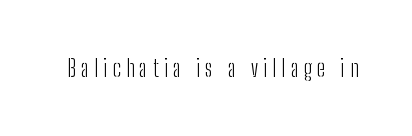
{"italic": "no", "bold": "no", "underline": "no", "letter_spacing": "wide", "letter_spacing_em": 0.23, "glyph_px": 23}
